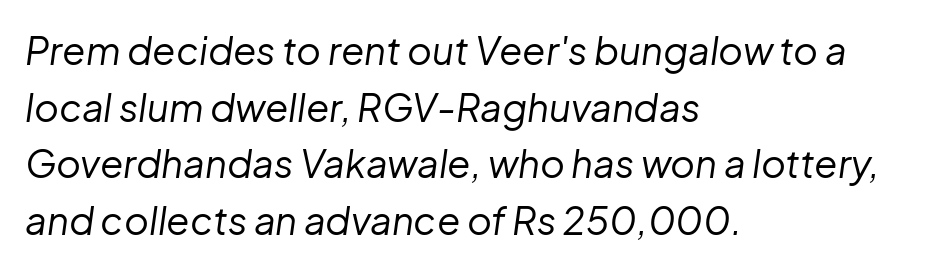
The image shows 38 px regular-weight type, italic (leaning right); set left-aligned, normal line spacing (1.49x), normal letter spacing, not underlined; low stroke contrast and a medium x-height.
